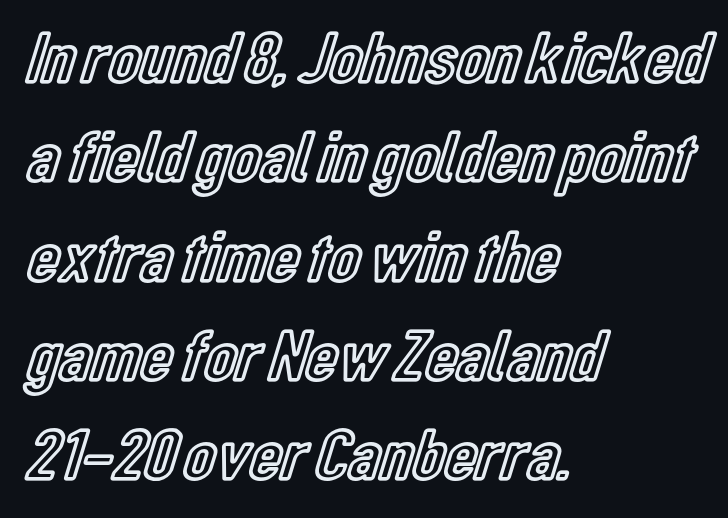
The image shows 73 px condensed type; set left-aligned, normal line spacing (1.36x), normal letter spacing, not underlined; a medium x-height.
